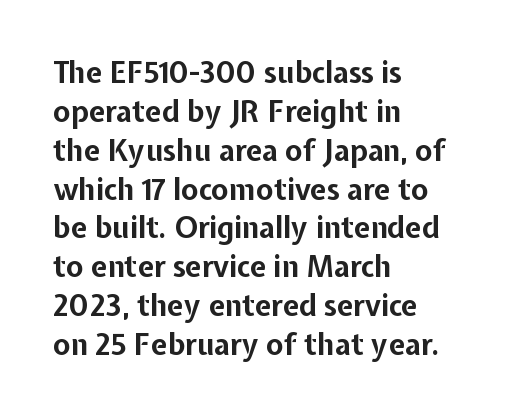
The designer left line spacing at the default. Letters rest on an invisible, unmarked baseline. The compositor pushed each line to the left boundary. The type sits square on the baseline with zero lean. No feet cap the strokes, marking this as sans-serif type.
